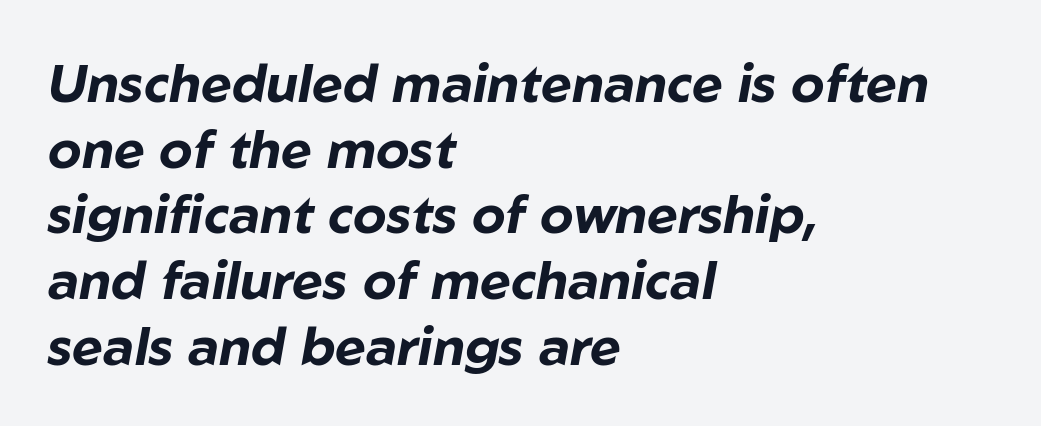
The image shows 53 px bold type, italic (leaning right); set left-aligned, line spacing 1.24x, normal letter spacing, not underlined; low stroke contrast and a medium x-height.
